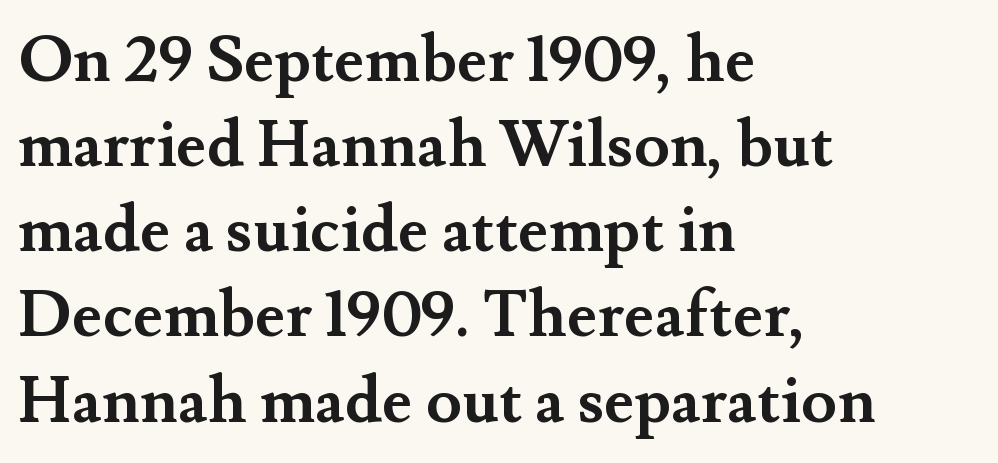
The image shows 65 px semibold serif type, upright; set left-aligned, normal line spacing (1.31x), normal letter spacing, not underlined; medium stroke contrast and a small x-height.
